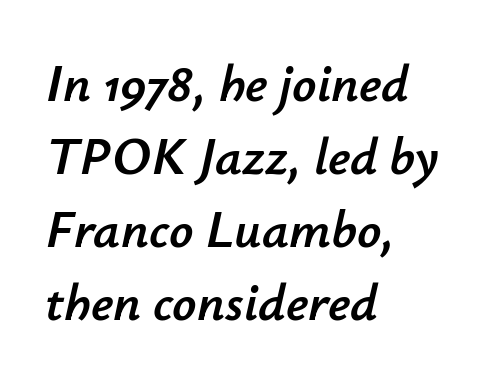
Here the designer chose a conventional face with non-uniform glyph widths. These lines stack with their left ends in a neat column. Slant detected: the letters are inclined. Does extra space separate the letters? No, they use regular spacing. Nobody drew a line under any word here.
